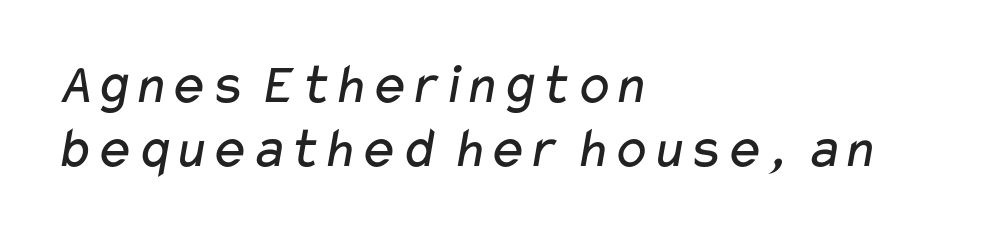
The strokes carry an ordinary text weight at most. Observe the ordinary spacing: letters are neighbours, not strangers. Proportional: the letters do not fall into vertical columns. In terms of letterform style, serifs are entirely absent. Regarding leading, the lines here are crowded together. Descenders hang freely into open space.
